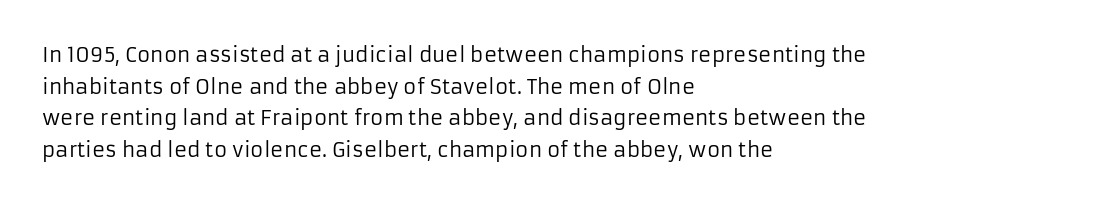
The image shows 20 px text type, upright; set left-aligned, normal line spacing (1.58x), normal letter spacing, not underlined.
